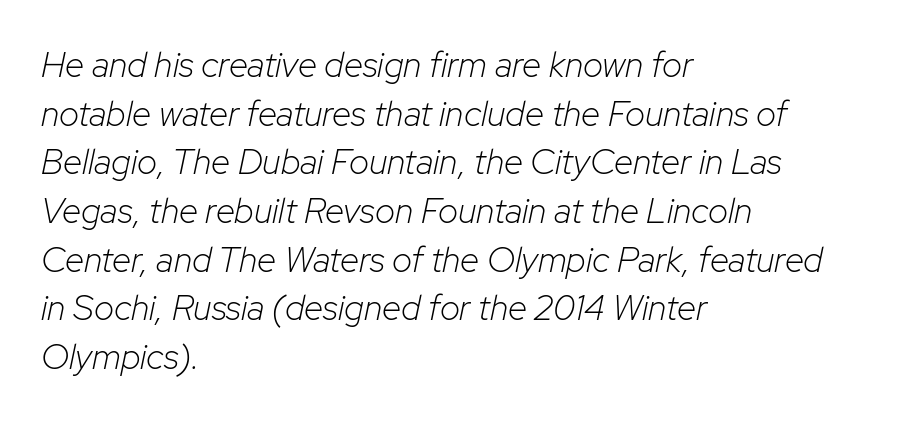
Default kerning and tracking; the words read as compact shapes. Summary of vertical rhythm: regular, with standard interline spacing. Looking at the ascenders, they clearly lean. Descenders are the only things crossing below the line. These lines are rendered in a variable-pitch font. Is the block centered? No — it sits flush against the left margin.
